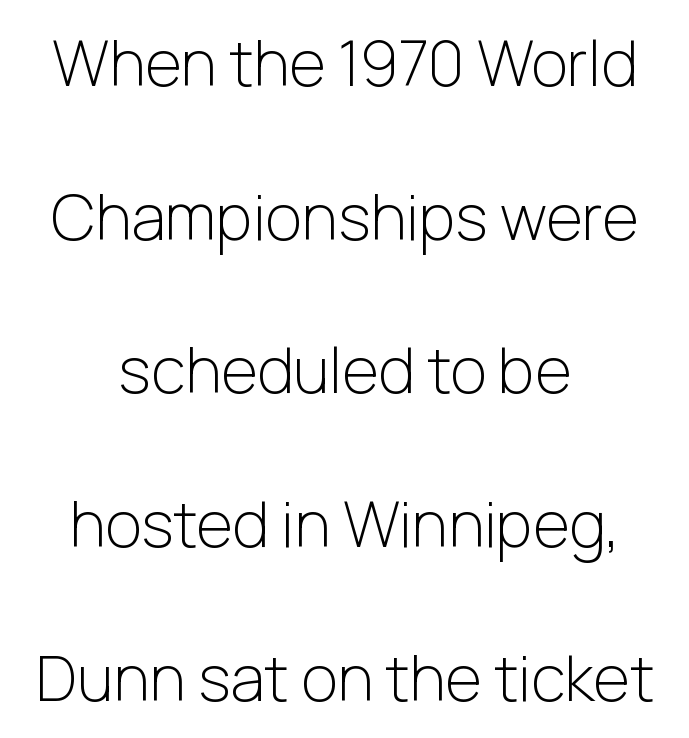
The leading is generous, giving the passage an open texture. Default kerning and tracking; the words read as compact shapes. No chunkiness to these letters — they're not bold. Underline: absent.
